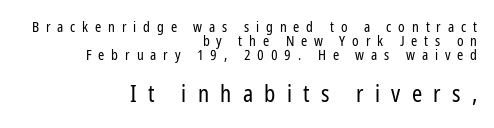
{"italic": "no", "bold": "no", "underline": "no", "align": "right", "line_spacing": "tight", "line_spacing_ratio": 0.99, "letter_spacing": "wide", "letter_spacing_em": 0.49, "larger_block": "second", "size_ratio": 1.64, "glyph_px": 23}
